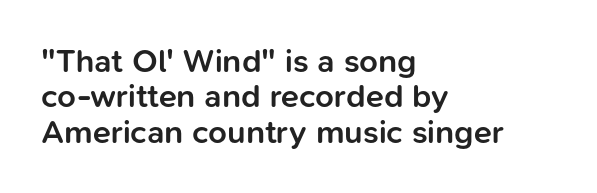
Q: Is the text bold? A: Semi-bold.
Q: Is the text italic (slanted)? A: No, it is upright.
Q: Is the typeface a serif or a sans-serif typeface? A: Sans-serif.
Q: Is the text underlined? A: No.
Q: How is the paragraph aligned? A: Left-aligned.
Q: Is the spacing between letters normal or unusually wide? A: Normal.
Q: Is the spacing between lines tight, normal or loose? A: Tight.
Q: Width (condensed, normal, or wide)? A: Normal.
Q: Stroke contrast? A: Low.
Q: x-height? A: Medium.
Q: Monospaced? A: No.
